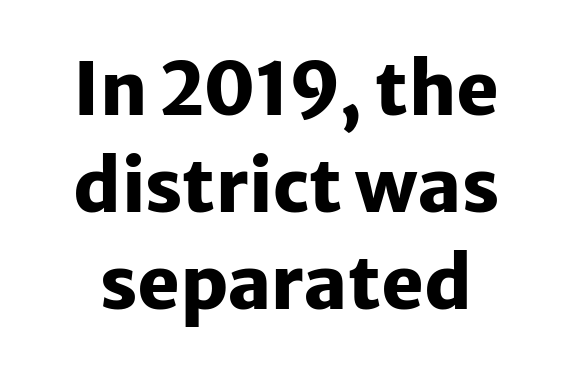
Q: Is the text bold? A: Yes.
Q: Is the text italic (slanted)? A: No, it is upright.
Q: Is the typeface a serif or a sans-serif typeface? A: Sans-serif.
Q: Is the text underlined? A: No.
Q: Is the spacing between letters normal or unusually wide? A: Normal.
Q: Is the spacing between lines tight, normal or loose? A: Normal.
Q: Width (condensed, normal, or wide)? A: Normal.
Q: Stroke contrast? A: Low.
Q: x-height? A: Medium.
Q: Monospaced? A: No.
